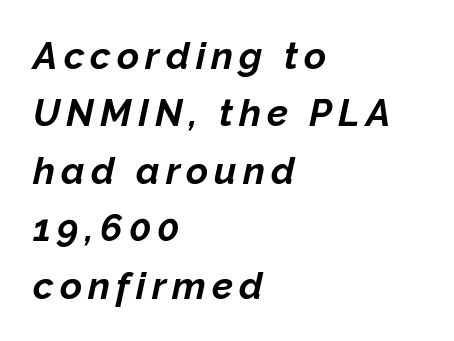
The image shows 38 px bold type, italic (leaning right); set left-aligned, normal line spacing (1.51x), not underlined; low stroke contrast and a medium x-height.
